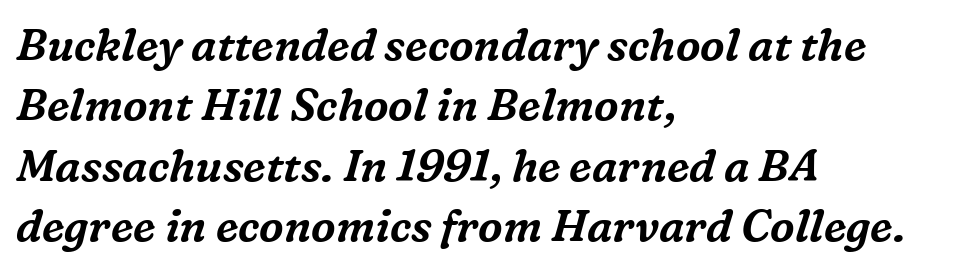
{"serif": "yes", "italic": "yes", "lean": "right", "slant_degrees": 16, "width": "normal", "stroke_contrast": "medium", "x_height": "medium", "monospaced": "no", "underline": "no", "align": "left", "line_spacing": "normal", "line_spacing_ratio": 1.37, "letter_spacing": "normal", "letter_spacing_em": 0.0, "glyph_px": 44}
